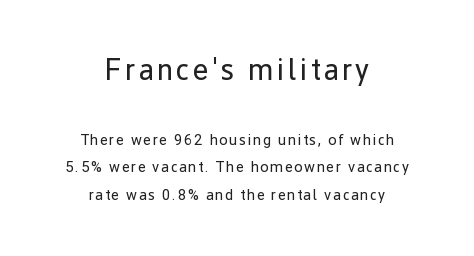
Does the bottom block carry the larger type? No, the top block does. Unlike a traditional serif, this face leaves its strokes unadorned. Ordinary non-slanted type is in use. The foot of each line stays bare and open.
